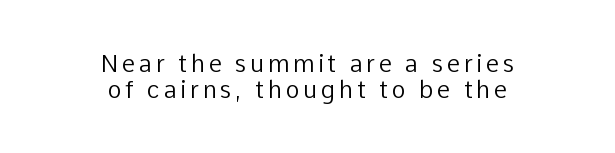
{"italic": "no", "bold": "no", "underline": "no", "align": "center", "line_spacing": "tight", "line_spacing_ratio": 1.08, "glyph_px": 24}
